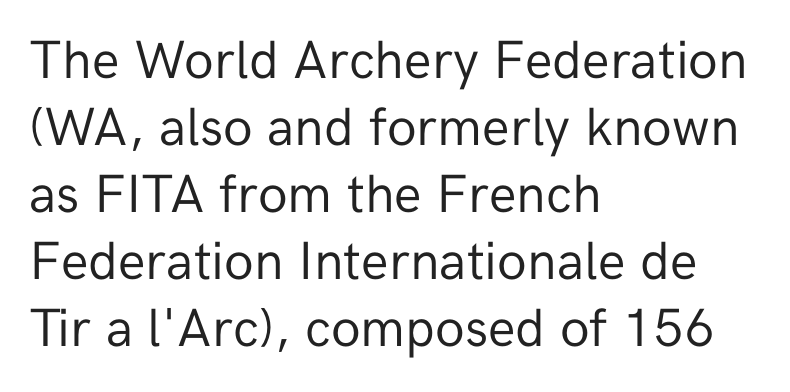
Look at the tracking — it's just the regular setting, nothing added. All the whitespace from short lines collects on the right. The font's upright variant was chosen for this text. Does the type have serifs? No, each stem ends abruptly.
